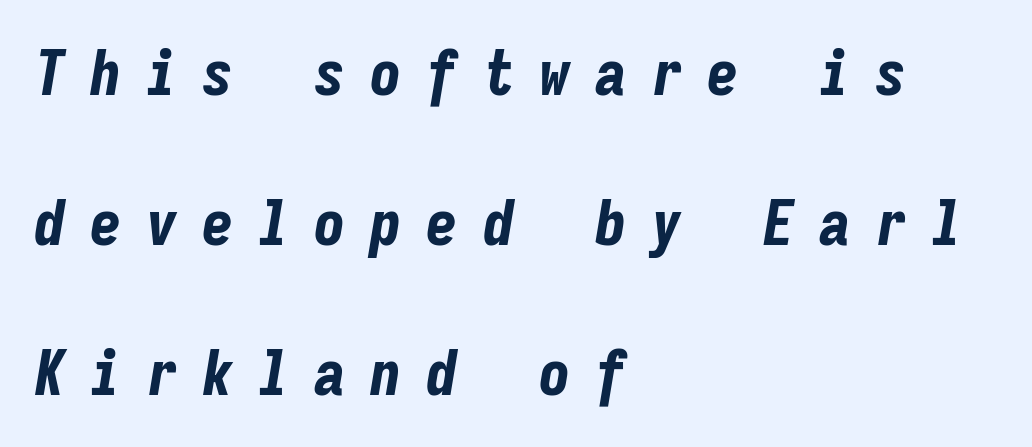
Q: Is the text bold? A: Yes.
Q: Is the text italic (slanted)? A: Yes, it leans right by about 9 degrees.
Q: Is the text underlined? A: No.
Q: How is the paragraph aligned? A: Left-aligned.
Q: Is the spacing between letters normal or unusually wide? A: Unusually wide.
Q: Is the spacing between lines tight, normal or loose? A: Loose.
Q: Width (condensed, normal, or wide)? A: Condensed.
Q: Stroke contrast? A: Low.
Q: x-height? A: Medium.
Q: Monospaced? A: Yes.
